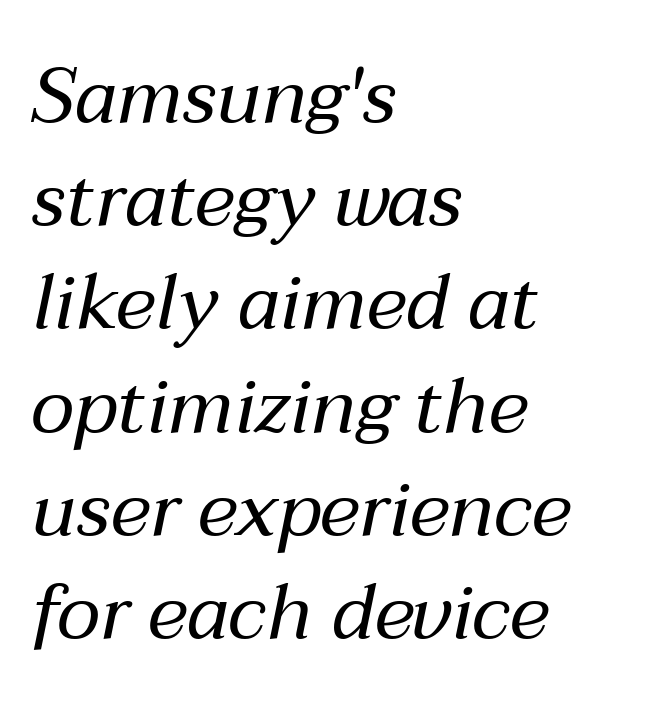
The image shows 77 px regular-weight type, italic (leaning right); set left-aligned, normal line spacing (1.34x), normal letter spacing, not underlined; medium stroke contrast and a medium x-height.
